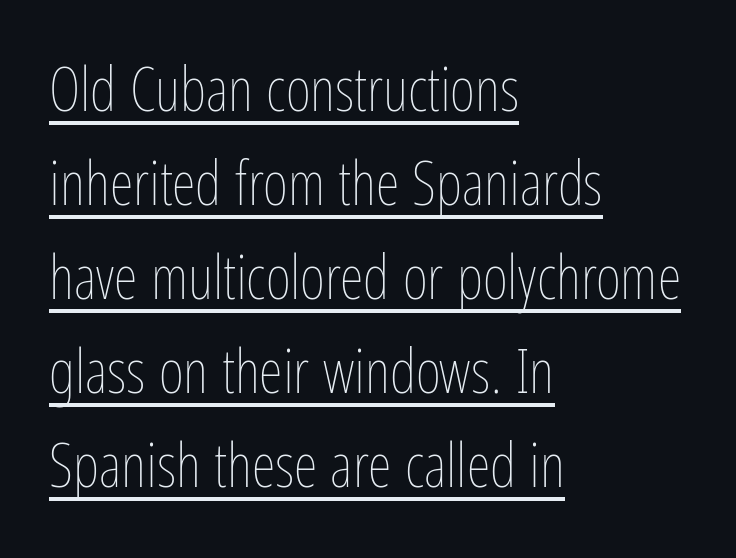
The image shows 61 px thin, condensed type, upright; set left-aligned, normal line spacing (1.54x), normal letter spacing, underlined; low stroke contrast and a medium x-height.
